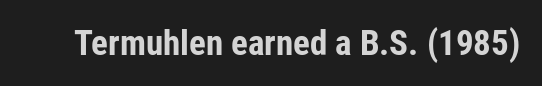
{"serif": "no", "italic": "no", "bold": "yes", "weight": "bold", "width": "condensed", "stroke_contrast": "low", "x_height": "medium", "monospaced": "no", "underline": "no", "letter_spacing": "normal", "letter_spacing_em": 0.0, "glyph_px": 35}
